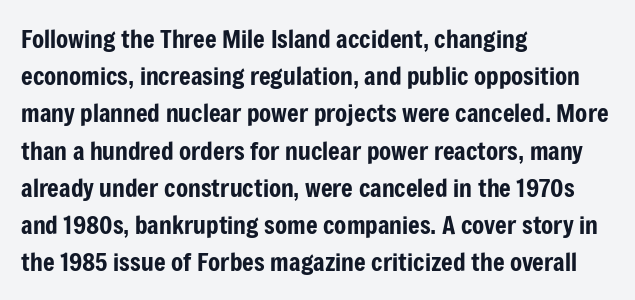
The image shows 25 px text type, upright; set left-aligned, normal line spacing (1.49x), normal letter spacing, not underlined.
